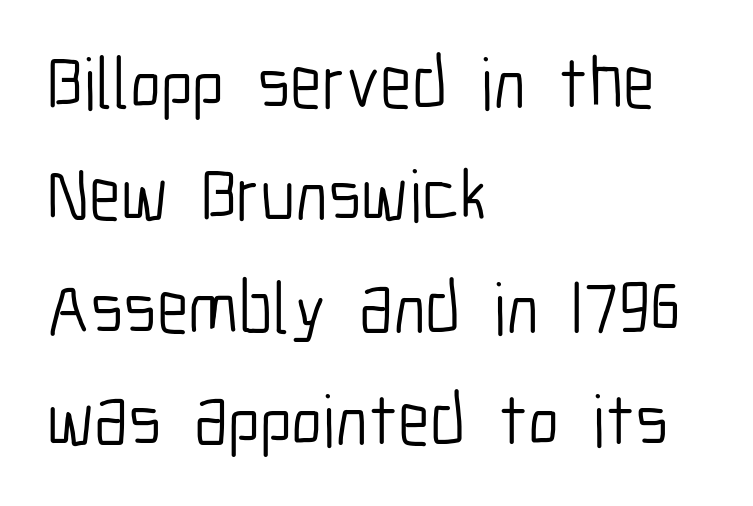
{"serif": "no", "italic": "no", "bold": "no", "weight": "light", "width": "condensed", "stroke_contrast": "low", "x_height": "medium", "monospaced": "no", "underline": "no", "align": "left", "line_spacing": "normal", "line_spacing_ratio": 1.54, "letter_spacing": "normal", "letter_spacing_em": 0.0, "glyph_px": 73}
